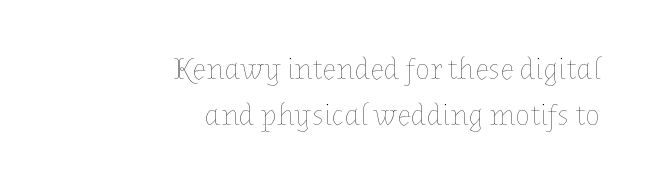
Stems and bowls with no extra thickness — not bold. Underline: absent. A typesetter would call this proportional, since set widths differ per character. Honestly, the letter spacing is just normal — you wouldn't notice it.
